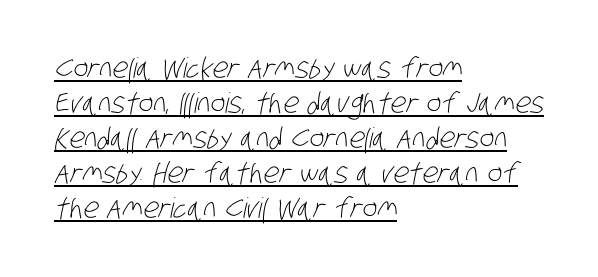
The letters advance in unequal steps, a hallmark of proportional type. The space between consecutive lines is moderate. Characters follow at the spacing the type designer built in. These lines are composed in type without serifs.
